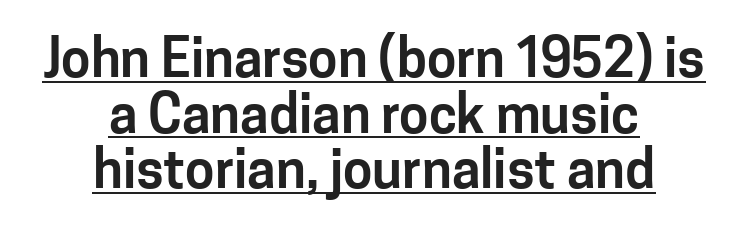
Q: Is the text italic (slanted)? A: No, it is upright.
Q: Is the typeface a serif or a sans-serif typeface? A: Sans-serif.
Q: Is the text underlined? A: Yes.
Q: How is the paragraph aligned? A: Centered.
Q: Is the spacing between letters normal or unusually wide? A: Normal.
Q: Is the spacing between lines tight, normal or loose? A: Tight.
Q: Width (condensed, normal, or wide)? A: Normal.
Q: Stroke contrast? A: Low.
Q: x-height? A: Medium.
Q: Monospaced? A: No.
